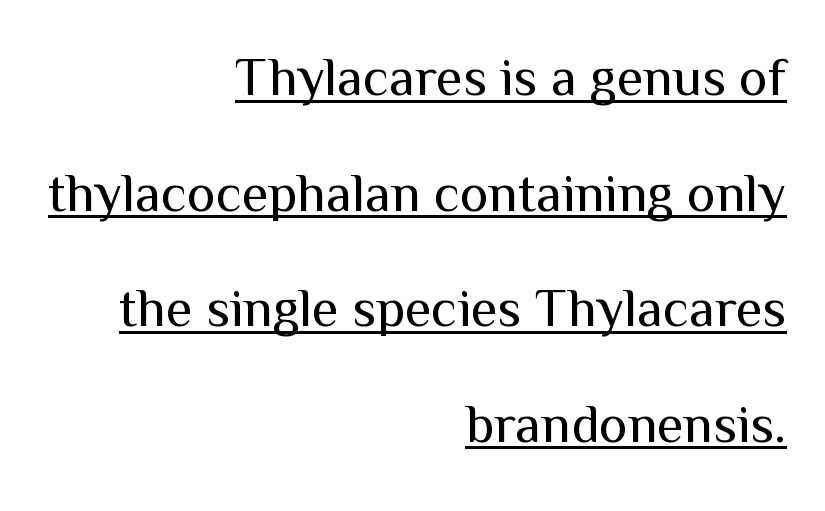
{"serif": "no", "italic": "no", "bold": "no", "weight": "regular", "width": "normal", "stroke_contrast": "medium", "x_height": "medium", "monospaced": "no", "underline": "yes", "align": "right", "line_spacing": "loose", "line_spacing_ratio": 2.14, "letter_spacing": "normal", "letter_spacing_em": 0.0, "glyph_px": 54}
